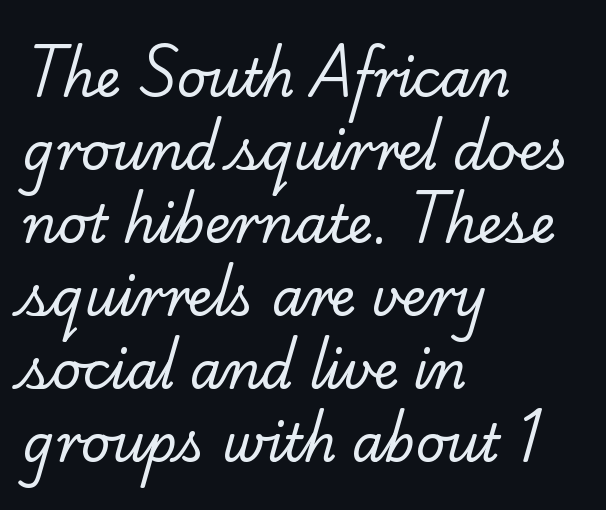
The image shows 51 px regular-weight type; set left-aligned, normal line spacing (1.43x), normal letter spacing, not underlined; low stroke contrast and a small x-height.
